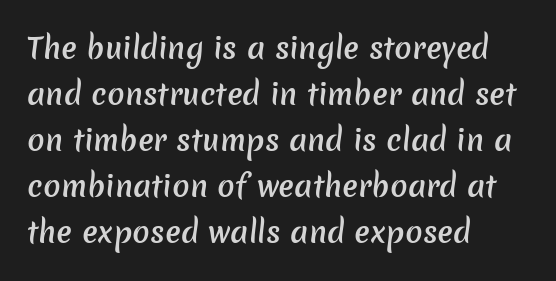
Q: Is the text bold? A: Semi-bold.
Q: Is the typeface a serif or a sans-serif typeface? A: Sans-serif.
Q: Is the text underlined? A: No.
Q: How is the paragraph aligned? A: Left-aligned.
Q: Is the spacing between letters normal or unusually wide? A: Normal.
Q: Is the spacing between lines tight, normal or loose? A: Normal.
Q: Width (condensed, normal, or wide)? A: Normal.
Q: Stroke contrast? A: Low.
Q: x-height? A: Medium.
Q: Monospaced? A: No.
